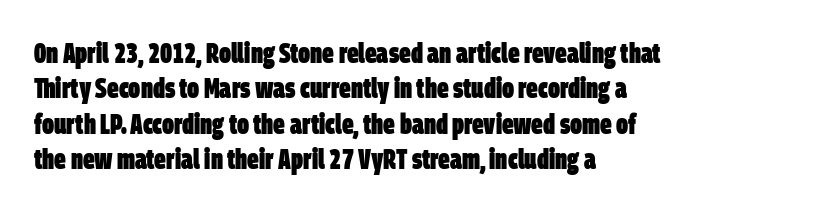
Q: Is the text bold? A: Yes.
Q: Is the typeface a serif or a sans-serif typeface? A: Sans-serif.
Q: Is the text underlined? A: No.
Q: How is the paragraph aligned? A: Left-aligned.
Q: Is the spacing between letters normal or unusually wide? A: Normal.
Q: Width (condensed, normal, or wide)? A: Condensed.
Q: Stroke contrast? A: Low.
Q: x-height? A: Large.
Q: Monospaced? A: No.
